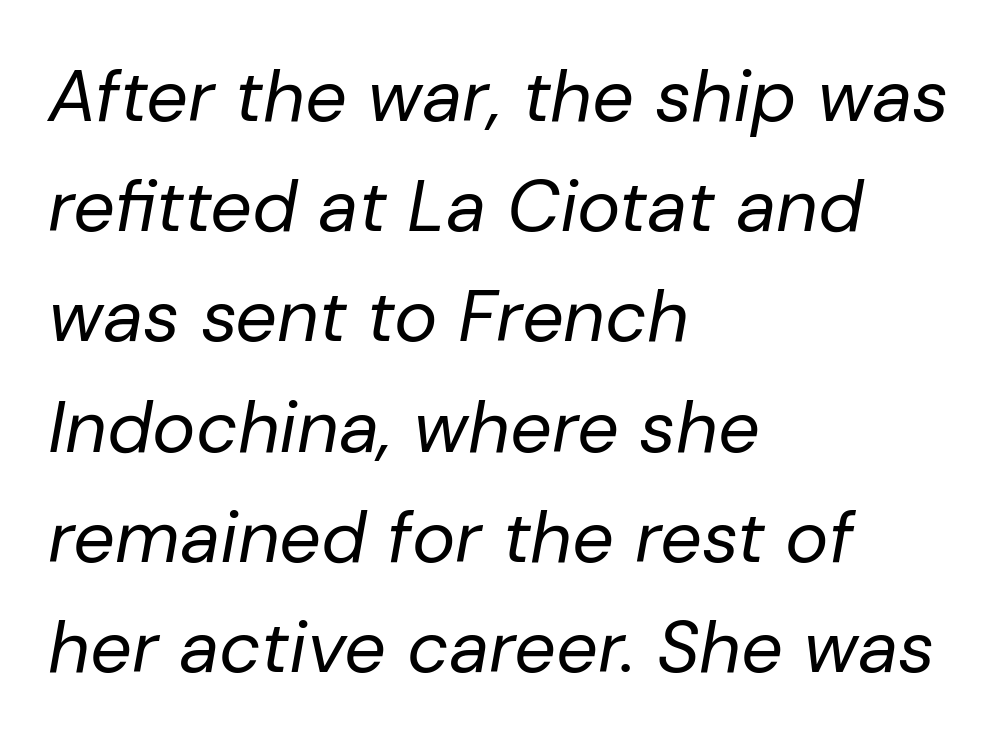
Q: Is the text bold? A: No.
Q: Is the text italic (slanted)? A: Yes, it leans right by about 10 degrees.
Q: Is the text underlined? A: No.
Q: How is the paragraph aligned? A: Left-aligned.
Q: Is the spacing between letters normal or unusually wide? A: Normal.
Q: Is the spacing between lines tight, normal or loose? A: Normal.
Q: Width (condensed, normal, or wide)? A: Normal.
Q: Stroke contrast? A: Low.
Q: x-height? A: Medium.
Q: Monospaced? A: No.
